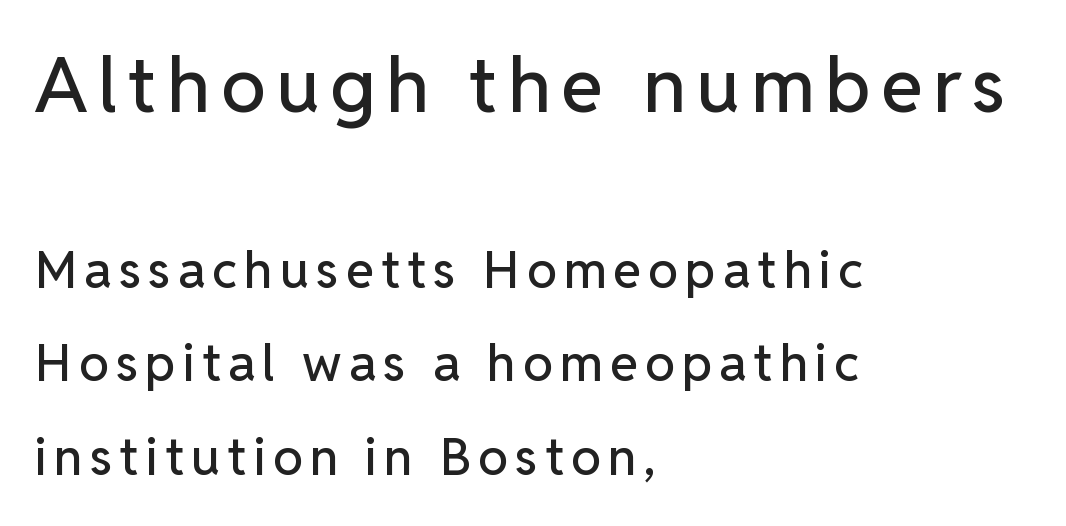
{"serif": "no", "italic": "no", "width": "normal", "stroke_contrast": "low", "x_height": "medium", "monospaced": "no", "underline": "no", "align": "left", "line_spacing_ratio": 1.84, "larger_block": "first", "size_ratio": 1.49, "glyph_px": 76}
